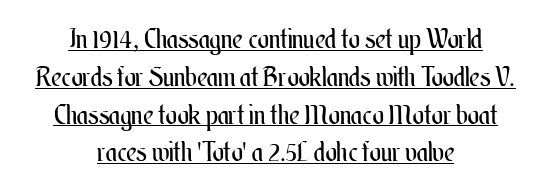
Q: Is the text bold? A: No.
Q: Is the text italic (slanted)? A: No, it is upright.
Q: Is the text underlined? A: Yes.
Q: How is the paragraph aligned? A: Centered.
Q: Is the spacing between letters normal or unusually wide? A: Normal.
Q: Is the spacing between lines tight, normal or loose? A: Normal.
